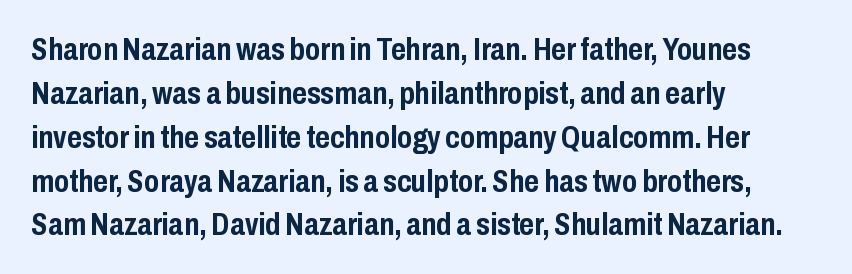
Descenders are the only things crossing below the line. You'd pick this weight for a headline — it's a proper bold. The typesetter chose a ragged-right arrangement here. Unlike a traditional serif, this face leaves its strokes unadorned. This is the regular roman posture of the typeface. The leading is moderate, giving the passage an even texture.
